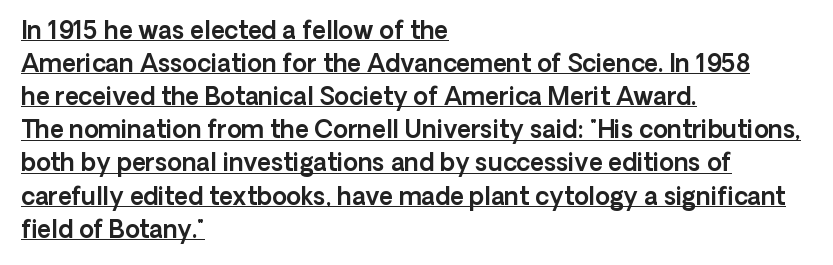
The lettering holds an erect, upright posture throughout. Caption: standard tracking, unaltered. The rendering uses the underline text-decoration. Line starts are locked; line ends wander. The designer left line spacing at the default.
